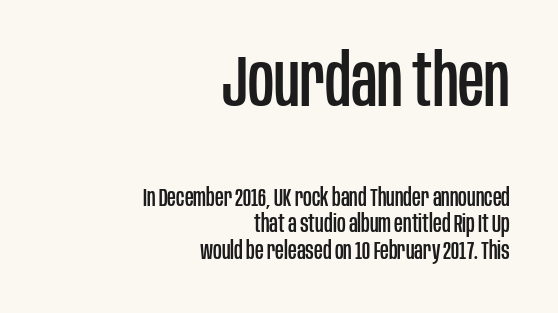
The image shows 72 px condensed sans-serif type, upright; set right-aligned, tight line spacing (1.11x), normal letter spacing, not underlined; the first (top) block is 3.0x larger; low stroke contrast and a large x-height.
